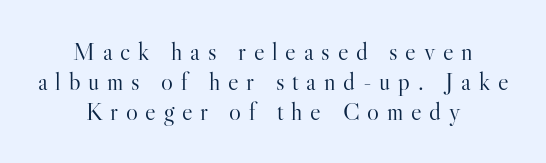
Q: Is the text bold? A: No.
Q: Is the text italic (slanted)? A: No, it is upright.
Q: Is the text underlined? A: No.
Q: How is the paragraph aligned? A: Centered.
Q: Is the spacing between letters normal or unusually wide? A: Unusually wide.
